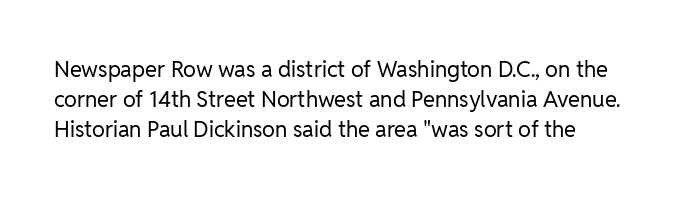
The image shows 22 px text type, upright; set left-aligned, normal line spacing (1.36x), normal letter spacing, not underlined.
